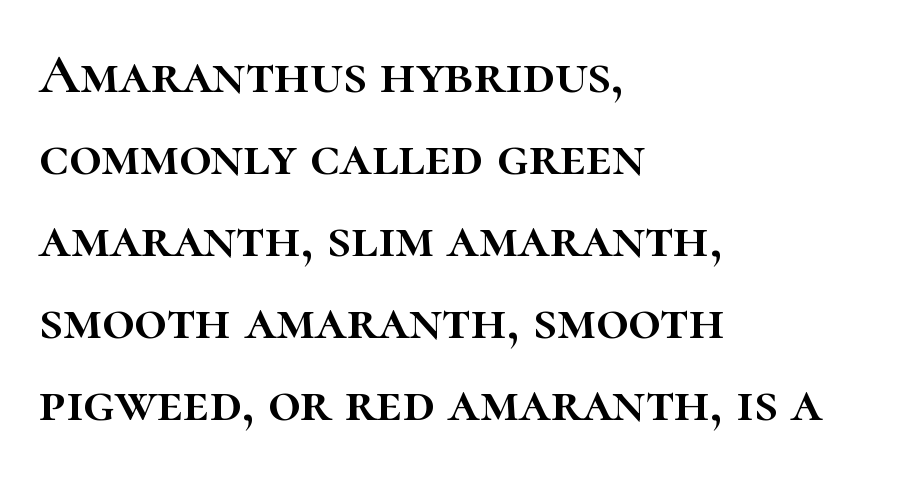
Q: Is the text italic (slanted)? A: No, it is upright.
Q: Is the text underlined? A: No.
Q: How is the paragraph aligned? A: Left-aligned.
Q: Is the spacing between letters normal or unusually wide? A: Normal.
Q: Is the spacing between lines tight, normal or loose? A: Normal.
Q: Width (condensed, normal, or wide)? A: Normal.
Q: Stroke contrast? A: High.
Q: x-height? A: Medium.
Q: Monospaced? A: No.
